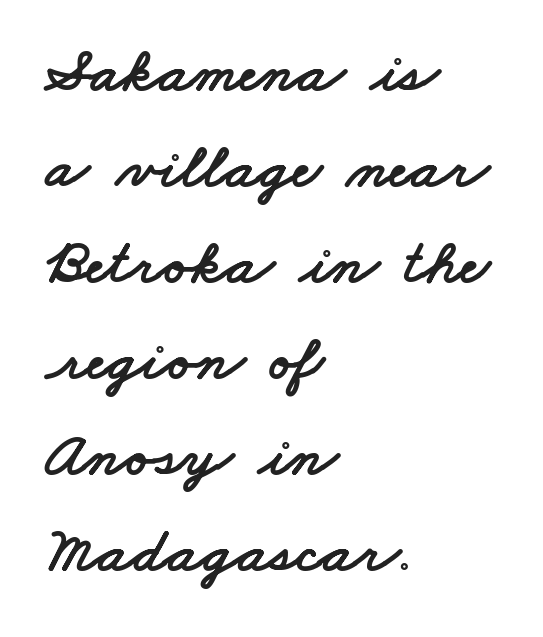
{"serif": "no", "width": "wide", "stroke_contrast": "low", "x_height": "small", "monospaced": "no", "underline": "no", "align": "left", "line_spacing": "normal", "line_spacing_ratio": 1.5, "letter_spacing": "normal", "letter_spacing_em": 0.0, "glyph_px": 64}
